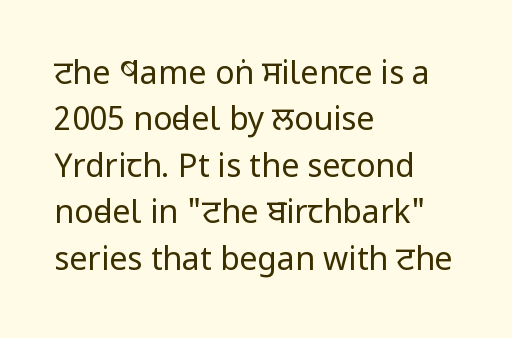
The ragged edge is on the right, which tells us the setting is flush left. Ink coverage per letter is moderate at most. The type is set solid horizontally, with unmodified tracking. Any mark beneath the type? The region is blank. Each new line begins a customary step beneath the previous one.
